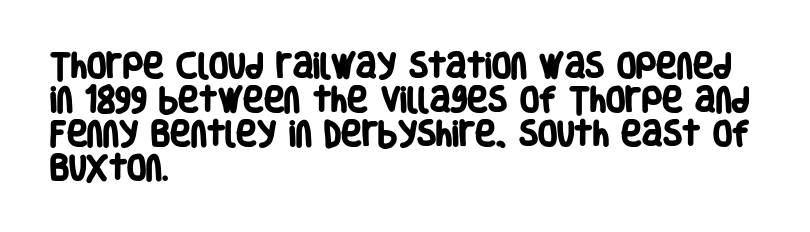
Are there feet on the stems? There aren't — it's a sans. A dark, heavy texture on the line: the type is bold. Look at the tracking — it's just the regular setting, nothing added. The face used here is proportionally spaced, like ordinary book or web type. Compared with a centered layout, this one pins lines to the left instead.
